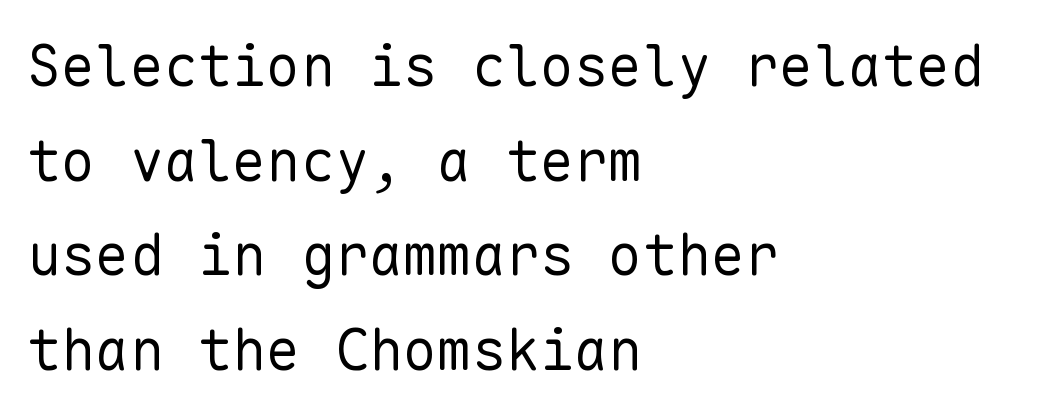
Q: Is the text bold? A: No.
Q: Is the text italic (slanted)? A: No, it is upright.
Q: Is the typeface a serif or a sans-serif typeface? A: Sans-serif.
Q: Is the text underlined? A: No.
Q: How is the paragraph aligned? A: Left-aligned.
Q: Is the spacing between letters normal or unusually wide? A: Normal.
Q: Is the spacing between lines tight, normal or loose? A: Normal.
Q: Width (condensed, normal, or wide)? A: Normal.
Q: Stroke contrast? A: Low.
Q: x-height? A: Medium.
Q: Monospaced? A: Yes.
